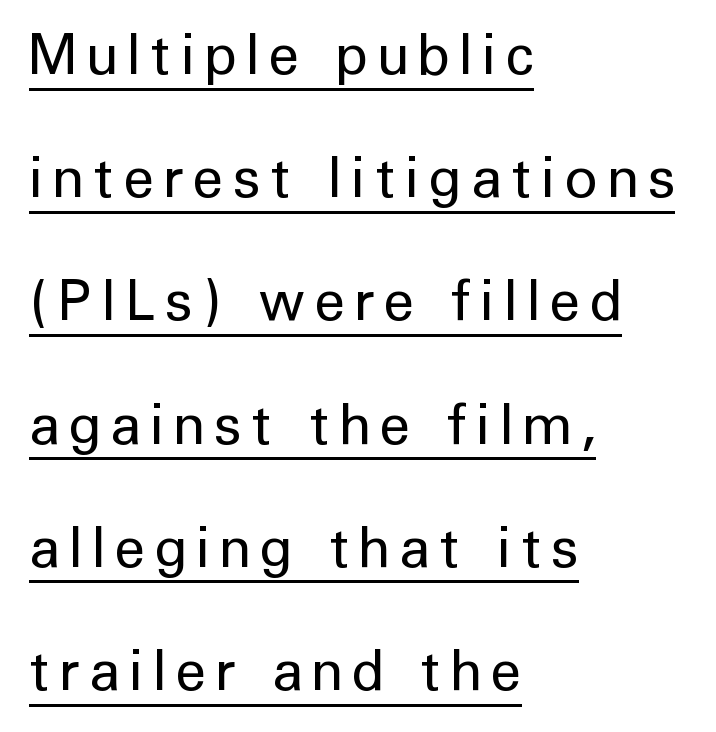
{"serif": "no", "italic": "no", "bold": "no", "weight": "regular", "width": "normal", "stroke_contrast": "low", "x_height": "medium", "monospaced": "no", "underline": "yes", "align": "left", "line_spacing": "loose", "line_spacing_ratio": 2.2, "glyph_px": 56}
